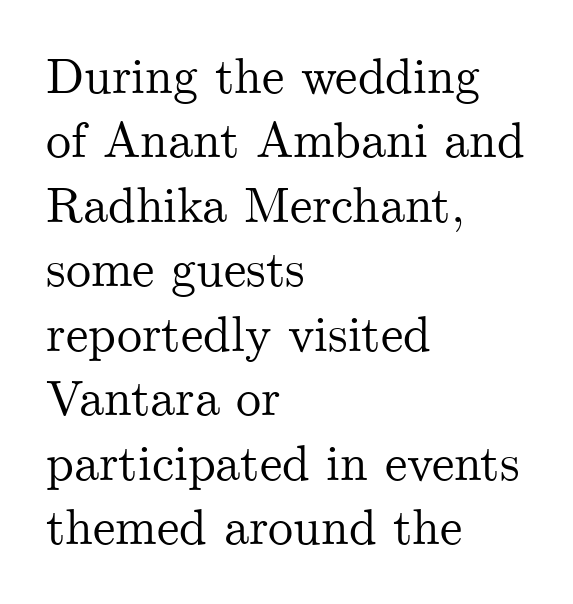
{"serif": "yes", "italic": "no", "width": "normal", "stroke_contrast": "medium", "x_height": "small", "monospaced": "no", "underline": "no", "align": "left", "line_spacing": "normal", "line_spacing_ratio": 1.29, "letter_spacing": "normal", "letter_spacing_em": 0.0, "glyph_px": 50}
